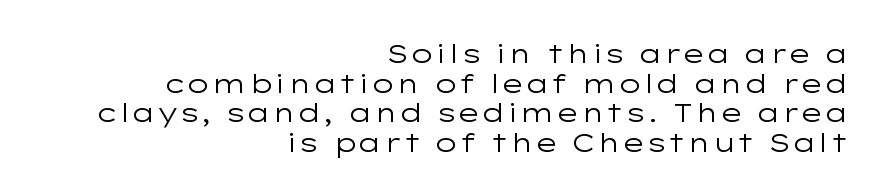
The image shows 26 px text type, upright; set right-aligned, tight line spacing (1.14x), normal letter spacing, not underlined.
